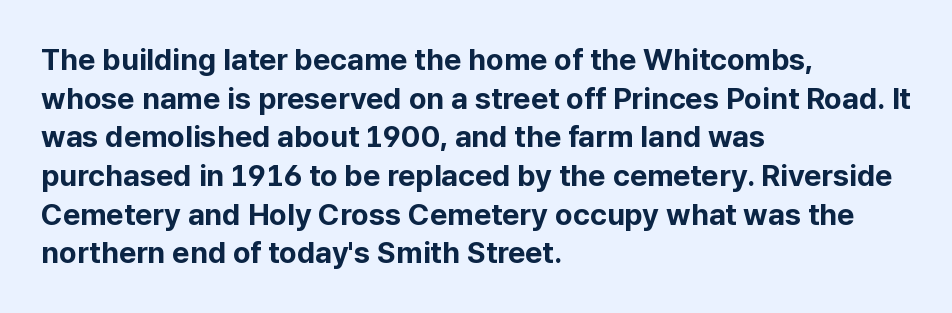
The rows are spaced the way most documents space them. Character widths vary here, with narrow letters taking less room than wide ones. Italic: no, the glyphs are upright roman. The passage shown has conventional tracking throughout.
